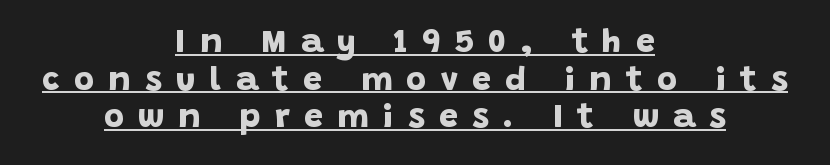
Q: Is the text bold? A: Yes.
Q: Is the typeface a serif or a sans-serif typeface? A: Sans-serif.
Q: Is the text underlined? A: Yes.
Q: How is the paragraph aligned? A: Centered.
Q: Is the spacing between letters normal or unusually wide? A: Unusually wide.
Q: Is the spacing between lines tight, normal or loose? A: Tight.
Q: Width (condensed, normal, or wide)? A: Normal.
Q: Stroke contrast? A: Low.
Q: x-height? A: Large.
Q: Monospaced? A: No.
